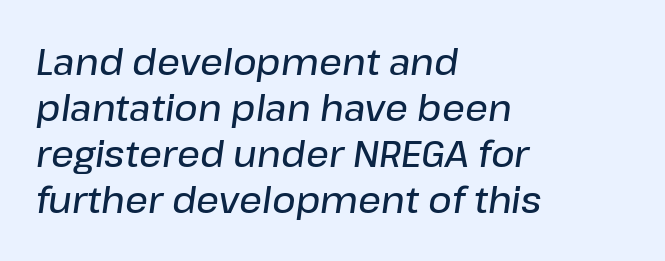
Q: Is the text bold? A: Semi-bold.
Q: Is the text italic (slanted)? A: Yes, it leans right by about 8 degrees.
Q: Is the text underlined? A: No.
Q: How is the paragraph aligned? A: Left-aligned.
Q: Is the spacing between letters normal or unusually wide? A: Normal.
Q: Is the spacing between lines tight, normal or loose? A: Normal.
Q: Width (condensed, normal, or wide)? A: Normal.
Q: Stroke contrast? A: Low.
Q: x-height? A: Medium.
Q: Monospaced? A: No.
